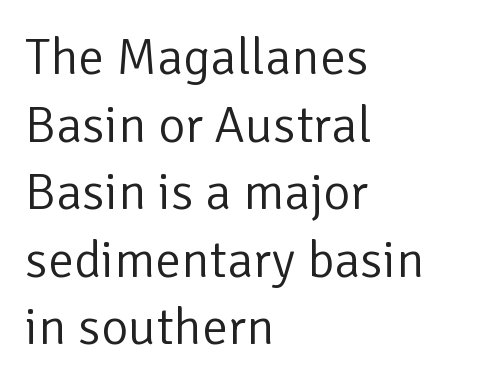
Quick note: not italic, upright. Line starts are locked; line ends wander. The typesetting does not lean heavy: it is not bold. Students, observe: this is what conventionally led text looks like. Nobody touched the tracking dial on this one. These lines are rendered in a variable-pitch font.
